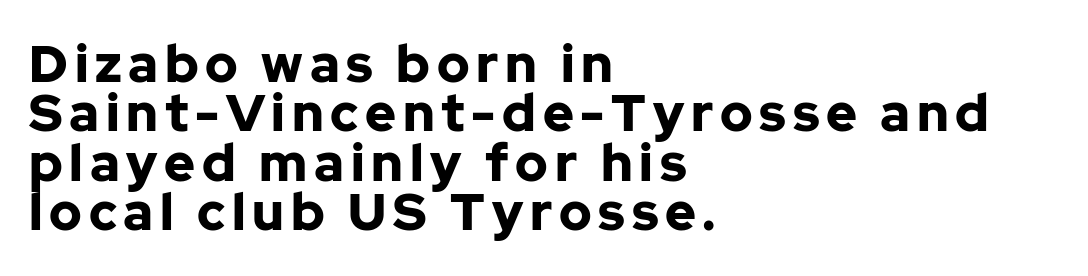
Q: Is the text bold? A: Yes.
Q: Is the text italic (slanted)? A: No, it is upright.
Q: Is the typeface a serif or a sans-serif typeface? A: Sans-serif.
Q: Is the text underlined? A: No.
Q: How is the paragraph aligned? A: Left-aligned.
Q: Is the spacing between lines tight, normal or loose? A: Tight.
Q: Width (condensed, normal, or wide)? A: Normal.
Q: Stroke contrast? A: Low.
Q: x-height? A: Medium.
Q: Monospaced? A: No.
